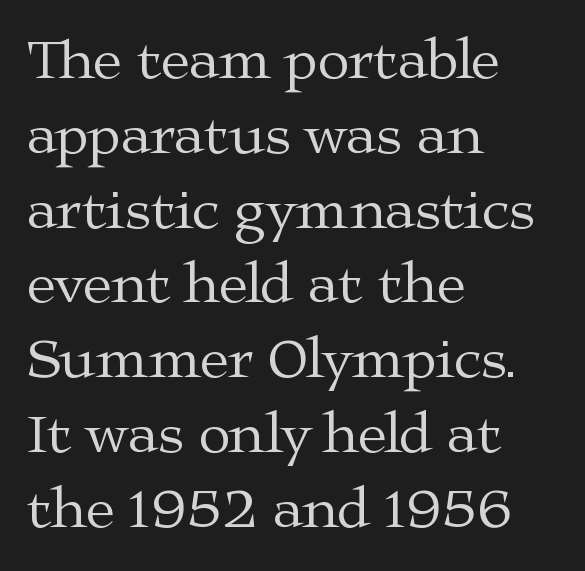
Q: Is the text bold? A: No.
Q: Is the text italic (slanted)? A: No, it is upright.
Q: Is the typeface a serif or a sans-serif typeface? A: Serif.
Q: Is the text underlined? A: No.
Q: How is the paragraph aligned? A: Left-aligned.
Q: Is the spacing between letters normal or unusually wide? A: Normal.
Q: Is the spacing between lines tight, normal or loose? A: Normal.
Q: Width (condensed, normal, or wide)? A: Wide.
Q: Stroke contrast? A: Medium.
Q: x-height? A: Medium.
Q: Monospaced? A: No.
